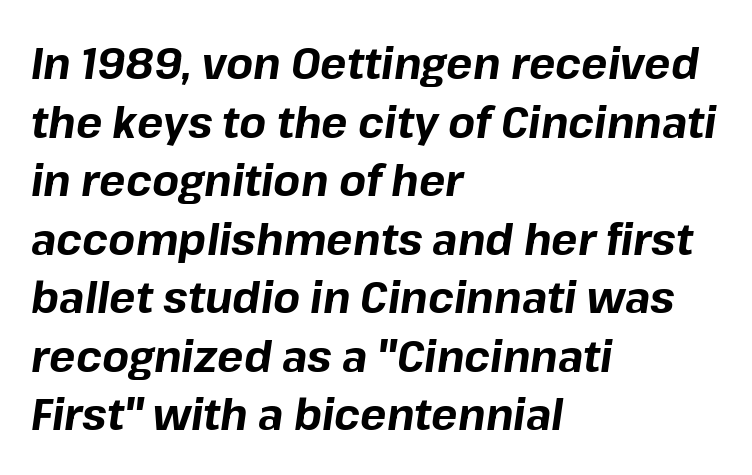
Q: Is the text bold? A: Yes.
Q: Is the text italic (slanted)? A: Yes, it leans right by about 8 degrees.
Q: Is the text underlined? A: No.
Q: How is the paragraph aligned? A: Left-aligned.
Q: Is the spacing between letters normal or unusually wide? A: Normal.
Q: Is the spacing between lines tight, normal or loose? A: Normal.
Q: Width (condensed, normal, or wide)? A: Normal.
Q: Stroke contrast? A: Low.
Q: x-height? A: Medium.
Q: Monospaced? A: No.
